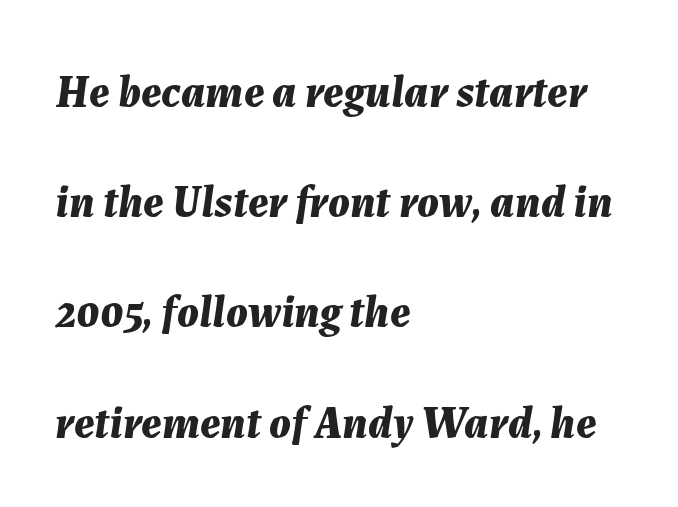
The image shows 45 px bold type, italic (leaning right); set left-aligned, loose line spacing (2.45x), normal letter spacing, not underlined; medium stroke contrast and a medium x-height.
